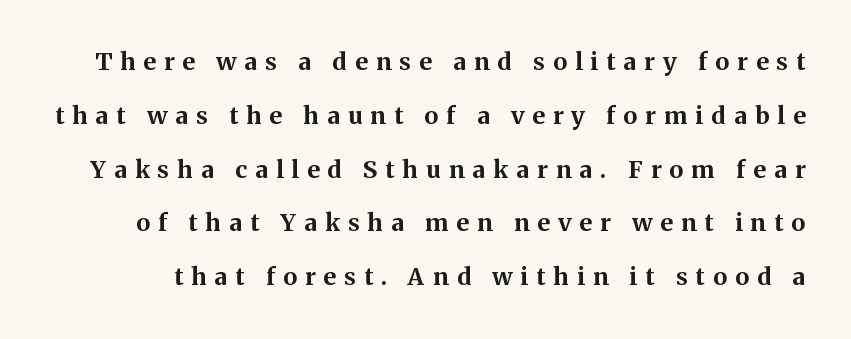
Q: Is the text bold? A: Yes.
Q: Is the text italic (slanted)? A: No, it is upright.
Q: Is the text underlined? A: No.
Q: Is the spacing between letters normal or unusually wide? A: Unusually wide.
Q: Is the spacing between lines tight, normal or loose? A: Loose.
